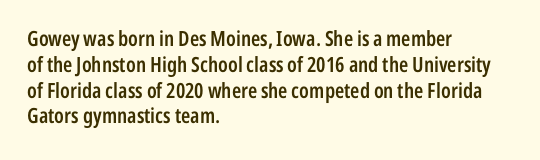
{"italic": "no", "bold": "semi", "underline": "no", "align": "left", "line_spacing_ratio": 1.23, "letter_spacing": "normal", "letter_spacing_em": 0.0, "glyph_px": 21}
